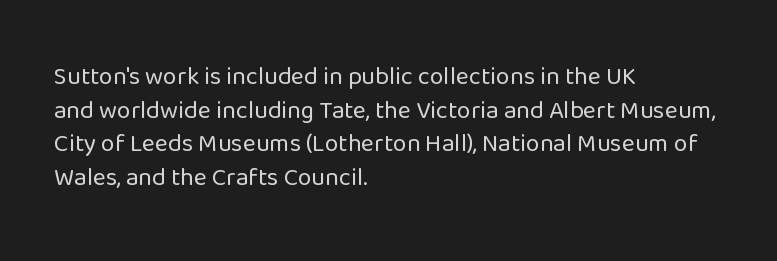
Honestly, there is no underline to notice here at all. When letters stand straight like this, we call the style roman or upright. The passage shown stacks its lines at a standard gap. Horizontal alignment here is leftward, the default for most running prose. Ink coverage per letter is moderate at most.
